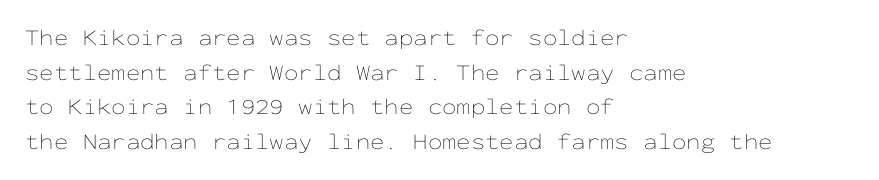
{"italic": "no", "bold": "no", "underline": "no", "align": "left", "line_spacing": "normal", "line_spacing_ratio": 1.51, "letter_spacing": "normal", "letter_spacing_em": 0.0, "glyph_px": 23}
